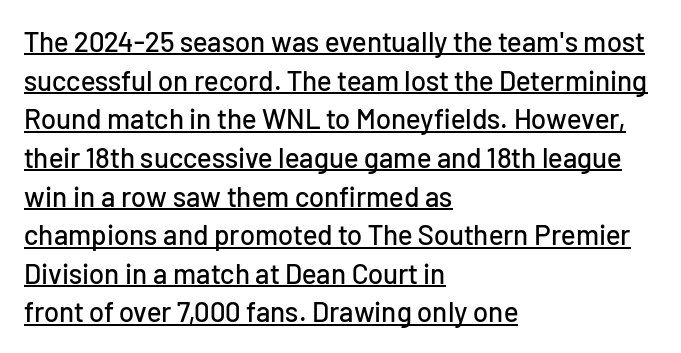
Each line starts at the same left margin while the right side varies. The letters stand straight up with perfectly vertical stems. The face used here is a sans, in the tradition of grotesques and geometrics. Successive baselines arrive at the customary interval.
